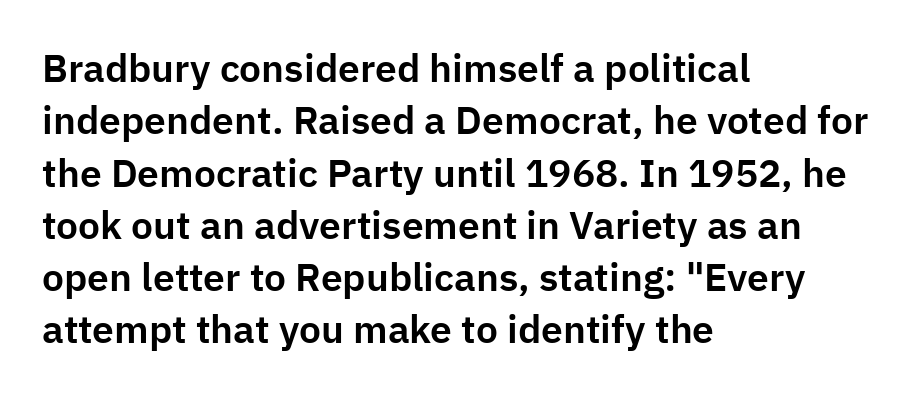
The letters stand upright; this is a roman face. Look at the tracking — it's just the regular setting, nothing added. Unmarked baselines from the first word to the last. The paragraph shown leans on its left margin.
